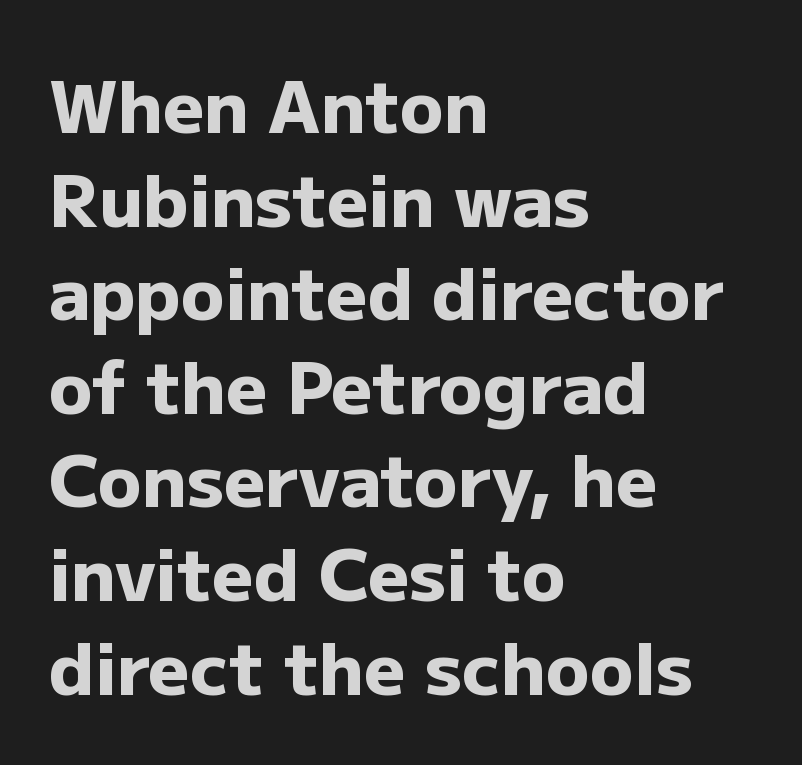
Q: Is the text bold? A: Yes.
Q: Is the text italic (slanted)? A: No, it is upright.
Q: Is the typeface a serif or a sans-serif typeface? A: Sans-serif.
Q: Is the text underlined? A: No.
Q: How is the paragraph aligned? A: Left-aligned.
Q: Is the spacing between letters normal or unusually wide? A: Normal.
Q: Is the spacing between lines tight, normal or loose? A: Normal.
Q: Width (condensed, normal, or wide)? A: Normal.
Q: Stroke contrast? A: Low.
Q: x-height? A: Medium.
Q: Monospaced? A: No.
